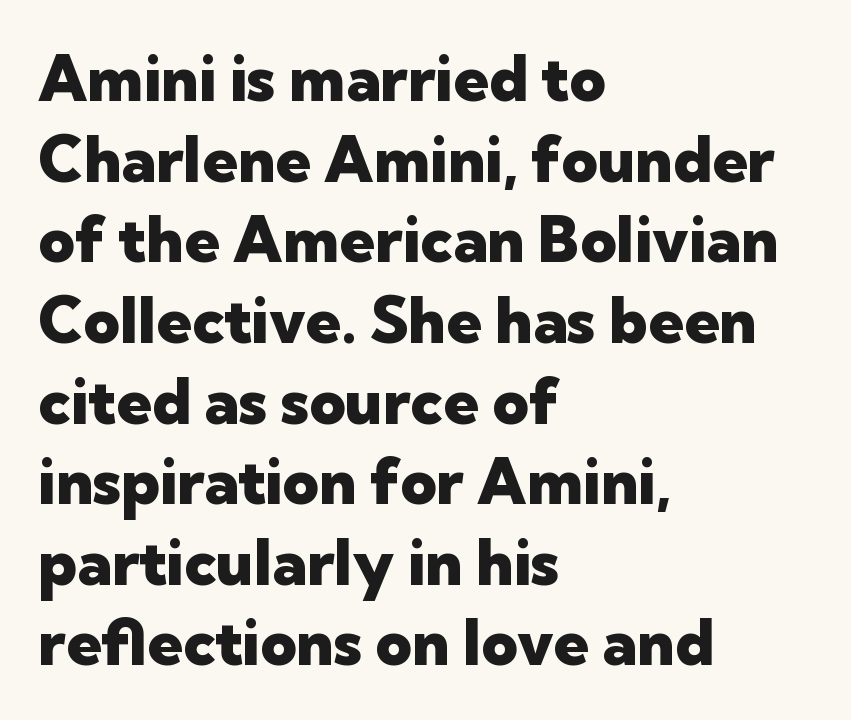
{"serif": "no", "italic": "no", "bold": "yes", "weight": "heavy", "width": "normal", "stroke_contrast": "low", "x_height": "medium", "monospaced": "no", "underline": "no", "align": "left", "line_spacing": "normal", "line_spacing_ratio": 1.28, "letter_spacing": "normal", "letter_spacing_em": 0.0, "glyph_px": 63}
